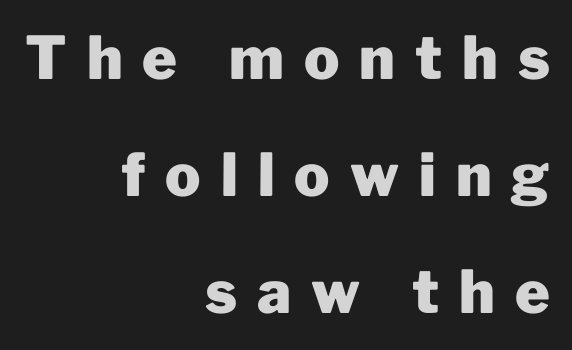
{"serif": "no", "italic": "no", "bold": "yes", "weight": "heavy", "width": "normal", "stroke_contrast": "low", "x_height": "medium", "monospaced": "no", "underline": "no", "align": "right", "line_spacing": "loose", "line_spacing_ratio": 1.98, "letter_spacing": "wide", "letter_spacing_em": 0.34, "glyph_px": 59}
